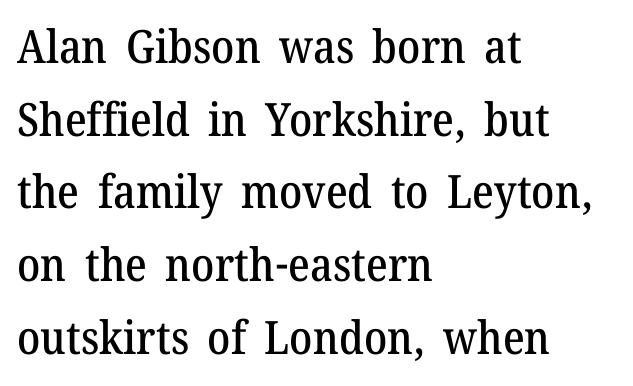
The image shows 46 px serif type, upright; set left-aligned, normal line spacing (1.58x), normal letter spacing, not underlined; medium stroke contrast and a medium x-height.
